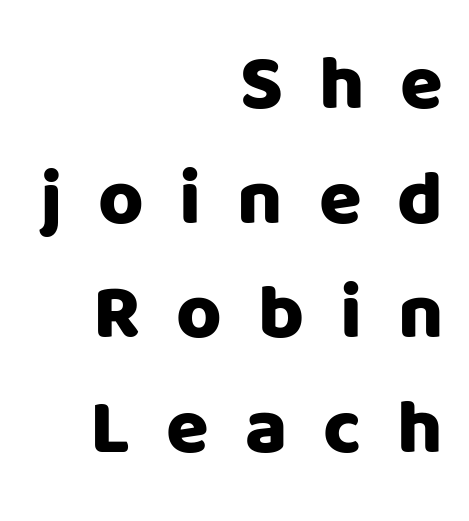
{"serif": "no", "italic": "no", "width": "normal", "stroke_contrast": "low", "x_height": "large", "monospaced": "no", "underline": "no", "align": "right", "line_spacing": "normal", "line_spacing_ratio": 1.47, "letter_spacing": "wide", "letter_spacing_em": 0.46, "glyph_px": 78}
